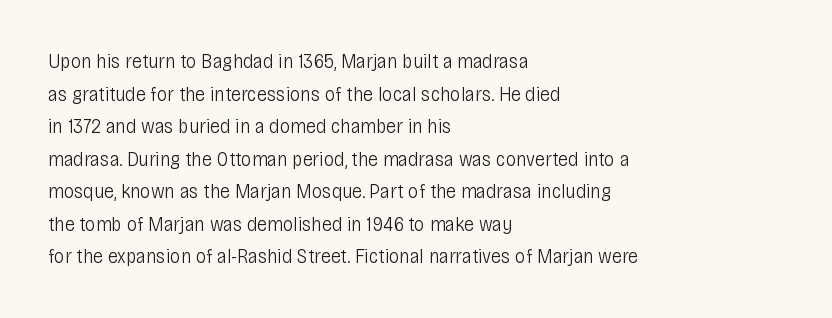
Q: Is the text bold? A: No.
Q: Is the text italic (slanted)? A: No, it is upright.
Q: Is the text underlined? A: No.
Q: How is the paragraph aligned? A: Left-aligned.
Q: Is the spacing between letters normal or unusually wide? A: Normal.
Q: Is the spacing between lines tight, normal or loose? A: Normal.
